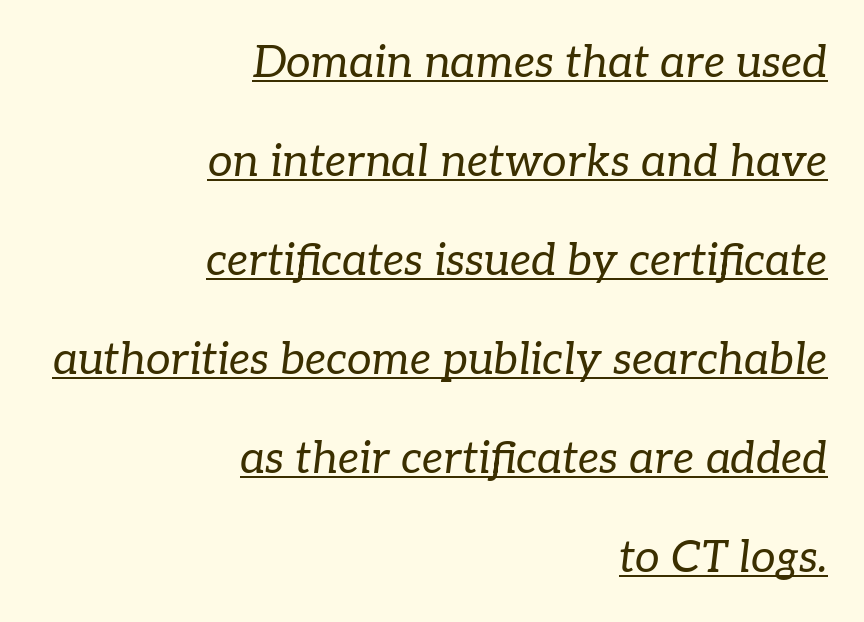
{"serif": "yes", "italic": "yes", "lean": "right", "slant_degrees": 7, "bold": "no", "weight": "regular", "width": "normal", "stroke_contrast": "low", "x_height": "medium", "monospaced": "no", "underline": "yes", "align": "right", "line_spacing": "loose", "line_spacing_ratio": 2.25, "letter_spacing": "normal", "letter_spacing_em": 0.0, "glyph_px": 44}
